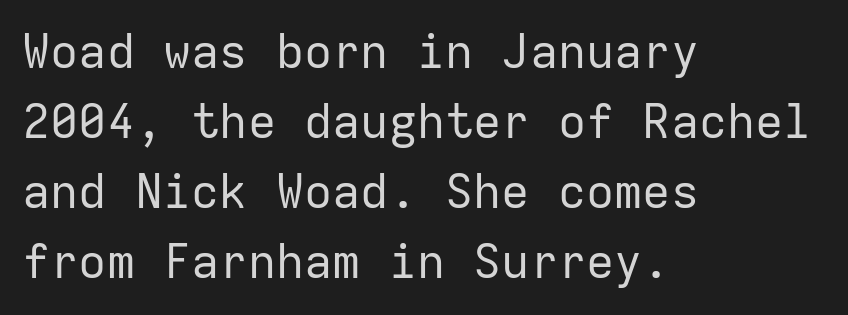
Note the uniform advance width — an 'i' takes as much space as an 'm'. Bare-footed words on every line. Quick note: not italic, upright. Left-aligned paragraph, ragged on the right. The weight would be labelled regular, book, light, or lighter still.
